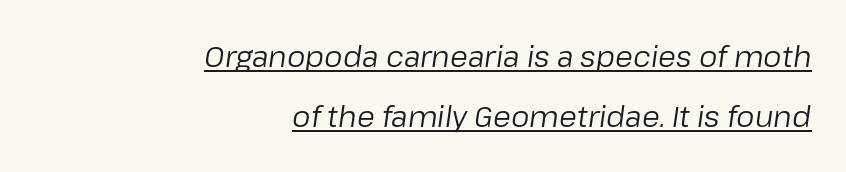
Q: Is the text bold? A: No.
Q: Is the text italic (slanted)? A: Yes, it leans right by about 8 degrees.
Q: Is the text underlined? A: Yes.
Q: How is the paragraph aligned? A: Right-aligned.
Q: Is the spacing between letters normal or unusually wide? A: Normal.
Q: Is the spacing between lines tight, normal or loose? A: Loose.
Q: Width (condensed, normal, or wide)? A: Normal.
Q: Stroke contrast? A: Low.
Q: x-height? A: Medium.
Q: Monospaced? A: No.
